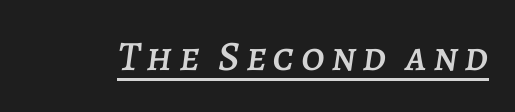
Notice how a bar underscores the lettering throughout. You could not count columns in this text — the font is proportionally spaced. The lettering tilts uniformly, giving the passage an italic look.
